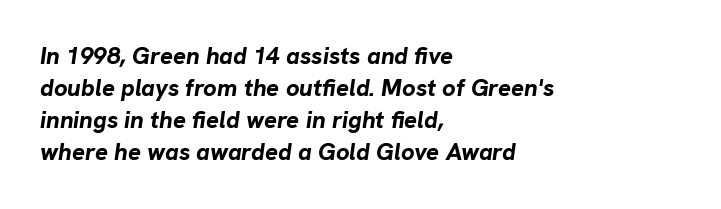
Every row of glyphs begins at an identical x-position on the left. These lines sit exactly where default settings would place them. Standard letterfit; no display-style spreading of the glyphs. Heavy-handed strokes throughout: this text is bold.
